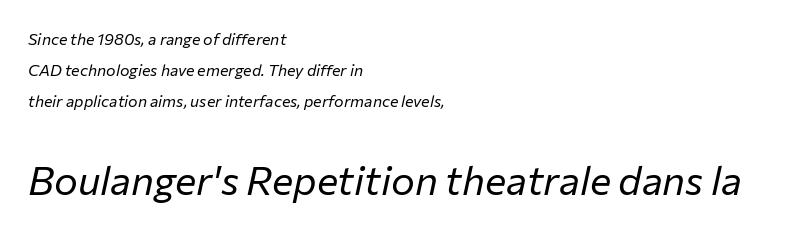
These lines keep a tight, regular rhythm from letter to letter. The string is rendered with underlining switched off. Does the lettering tilt? It does — this is italic. The rendering uses natural spacing where letterforms have individual widths.
